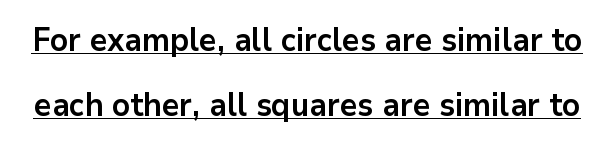
The image shows 32 px bold sans-serif type, upright; set loose line spacing (2.03x), normal letter spacing, underlined; low stroke contrast and a medium x-height.
